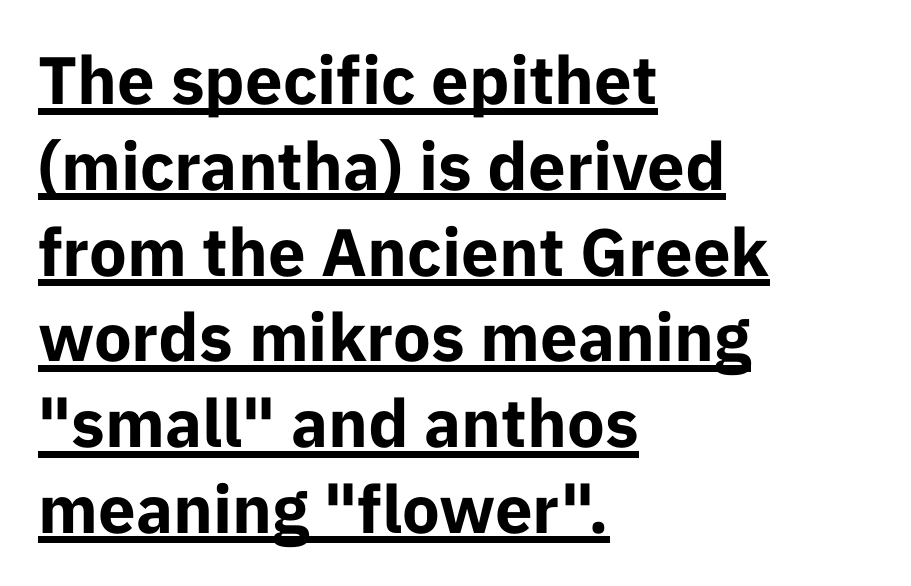
{"serif": "no", "italic": "no", "bold": "yes", "weight": "bold", "width": "normal", "stroke_contrast": "low", "x_height": "medium", "monospaced": "no", "underline": "yes", "align": "left", "line_spacing": "normal", "line_spacing_ratio": 1.28, "letter_spacing": "normal", "letter_spacing_em": 0.0, "glyph_px": 67}
